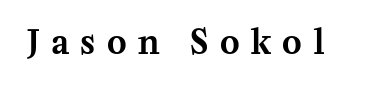
The image shows 33 px serif type, upright; set unusually wide letter spacing (+0.35 em), not underlined; medium stroke contrast and a medium x-height.
